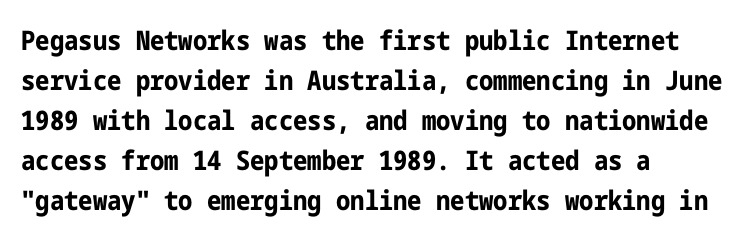
Q: Is the text bold? A: Yes.
Q: Is the text italic (slanted)? A: No, it is upright.
Q: Is the text underlined? A: No.
Q: How is the paragraph aligned? A: Left-aligned.
Q: Is the spacing between letters normal or unusually wide? A: Normal.
Q: Is the spacing between lines tight, normal or loose? A: Normal.
